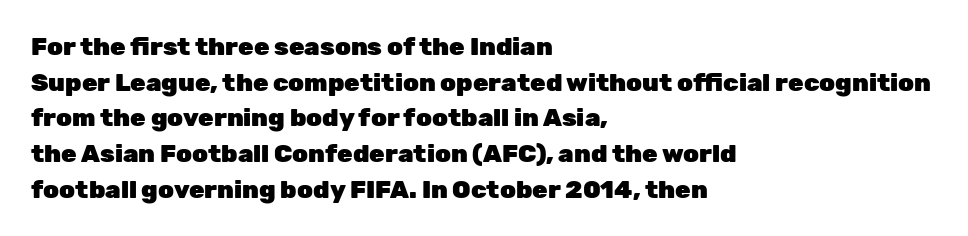
This rendering leaves character spacing at its baseline value. Any mark beneath the type? The region is blank. This is roman type, the default non-slanted kind. Pretty heavy lettering here — definitely bold. Notice how descenders clear the ascenders below comfortably — that's standard leading. All the whitespace from short lines collects on the right.
